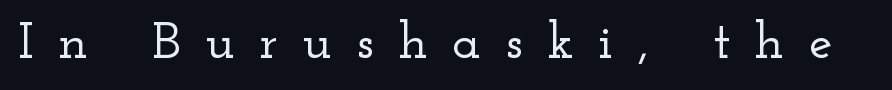
{"serif": "yes", "italic": "no", "width": "wide", "stroke_contrast": "low", "x_height": "small", "monospaced": "no", "underline": "no", "letter_spacing": "wide", "letter_spacing_em": 0.46, "glyph_px": 53}
